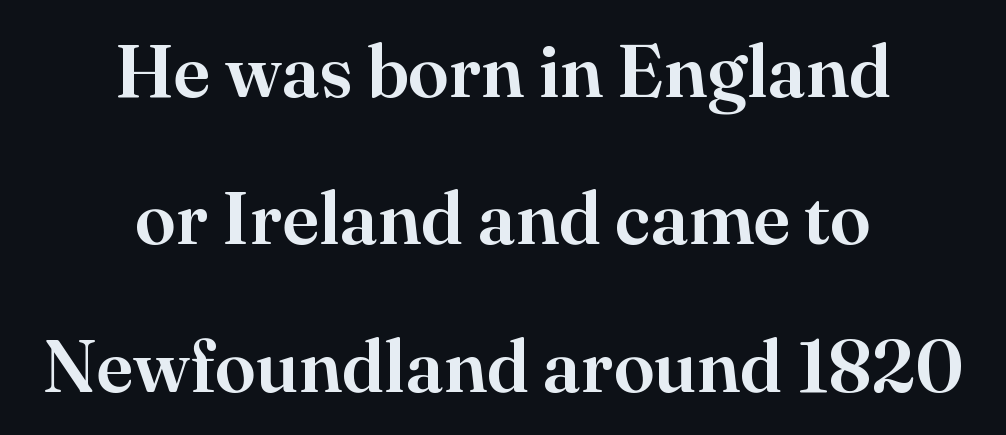
{"serif": "yes", "italic": "no", "width": "normal", "stroke_contrast": "high", "x_height": "small", "monospaced": "no", "underline": "no", "align": "center", "line_spacing": "loose", "line_spacing_ratio": 1.99, "letter_spacing": "normal", "letter_spacing_em": 0.0, "glyph_px": 74}
